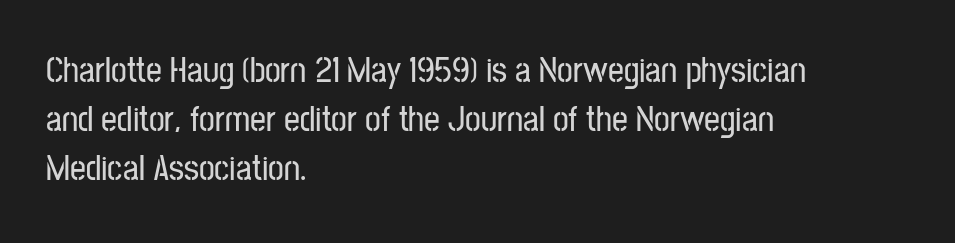
Q: Is the text italic (slanted)? A: No, it is upright.
Q: Is the typeface a serif or a sans-serif typeface? A: Sans-serif.
Q: Is the text underlined? A: No.
Q: How is the paragraph aligned? A: Left-aligned.
Q: Is the spacing between letters normal or unusually wide? A: Normal.
Q: Is the spacing between lines tight, normal or loose? A: Normal.
Q: Width (condensed, normal, or wide)? A: Condensed.
Q: Stroke contrast? A: Low.
Q: x-height? A: Medium.
Q: Monospaced? A: No.
